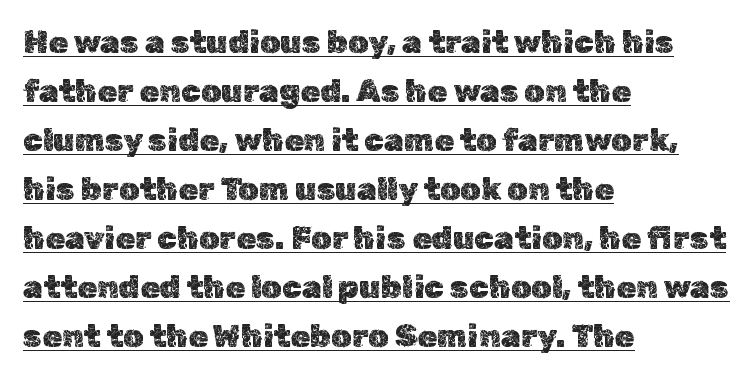
This is underlined copy, the kind a proofreader might mark for attention. Looks like regular typesetting: each glyph gets only the width it needs. Nobody touched the tracking dial on this one. A classic flush-left, rag-right setting is used for this passage.
